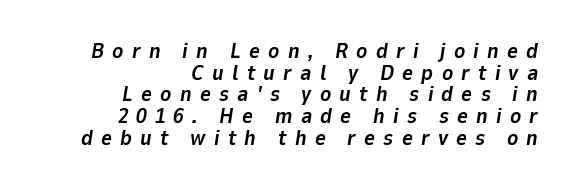
These lines stack with their right ends in a neat column. A typesetter would call this heavily tracked-out type. Quick note: italic. Check the space under the baseline: it is left empty. The characters look thick and weighty, a clear bold.
